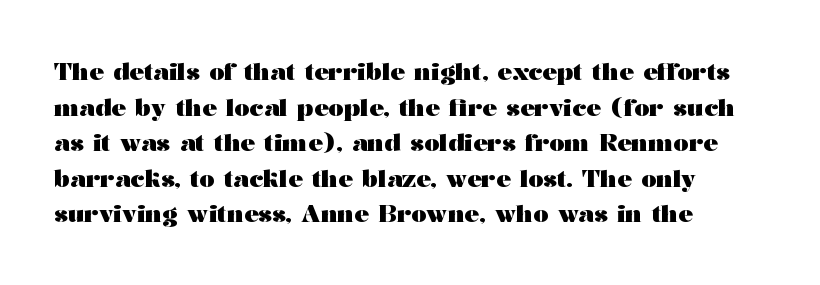
{"italic": "no", "bold": "yes", "underline": "no", "align": "left", "line_spacing": "normal", "line_spacing_ratio": 1.48, "letter_spacing": "normal", "letter_spacing_em": 0.0, "glyph_px": 24}
